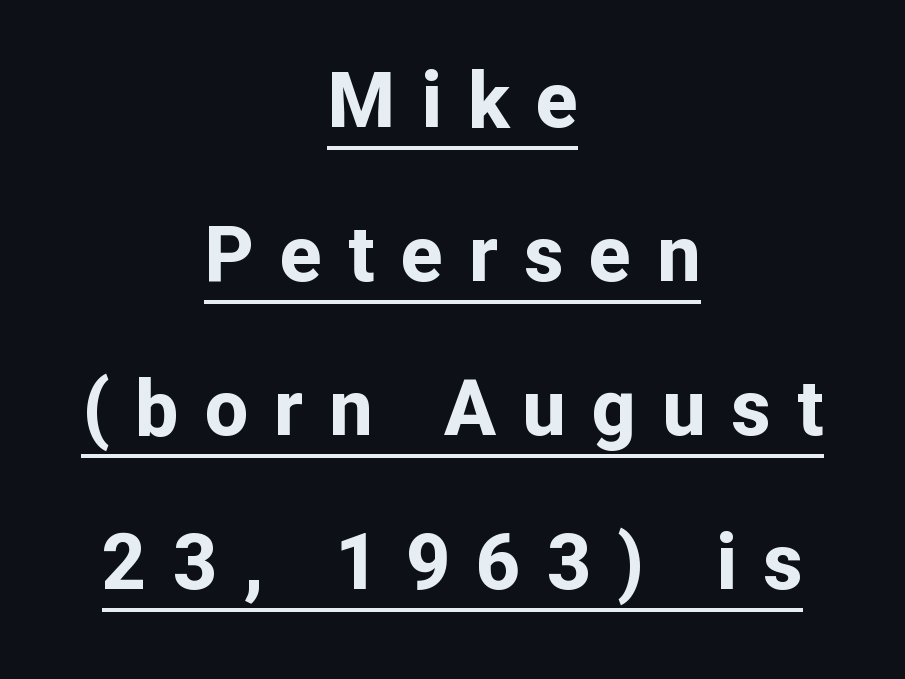
A typesetter would call this proportional, since set widths differ per character. The lettering stays uniformly vertical, giving the passage a roman look. The rendered words wear a rule along their underside. Students, this is bold: see how much ink each stroke carries. The typesetter chose a symmetrical, centered arrangement here. Compared with typical paragraphs, the rows here are farther apart.
